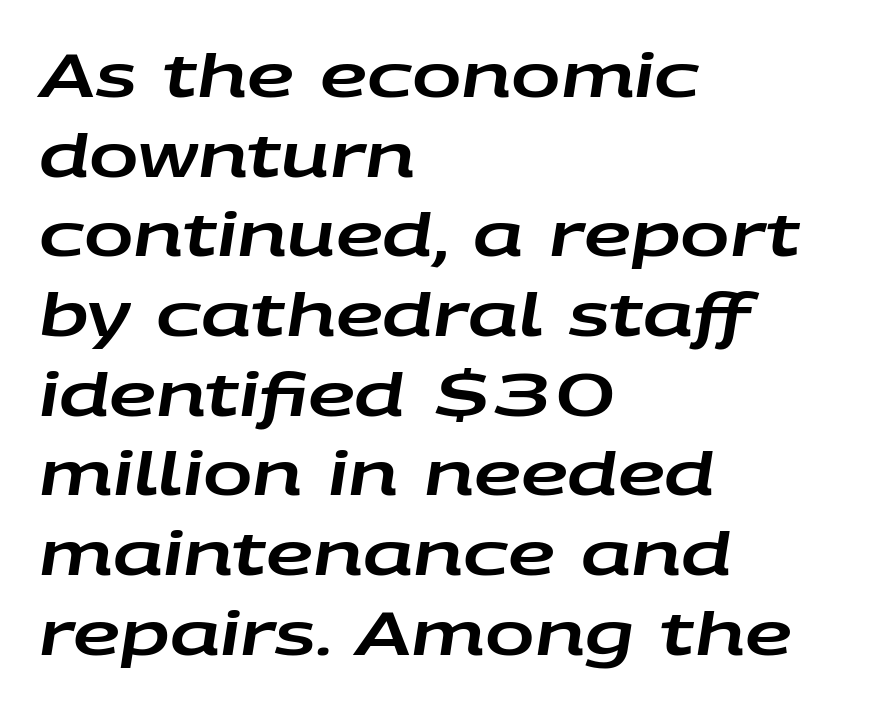
The image shows 59 px wide type, italic (leaning right); set left-aligned, normal line spacing (1.35x), normal letter spacing, not underlined; low stroke contrast and a large x-height.
